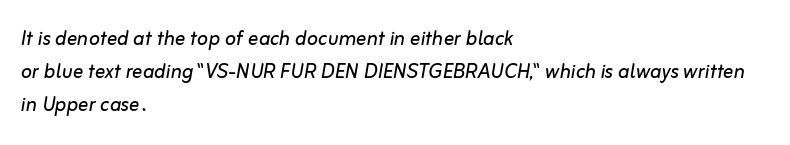
In terms of leading, this rendering sits right in the middle. Letter spacing: default. Letters rest on an invisible, unmarked baseline. The passage shown leans; its letterforms are oblique. Counters stay open thanks to moderate or lighter strokes. This rendering uses left alignment, leaving the right contour irregular.
